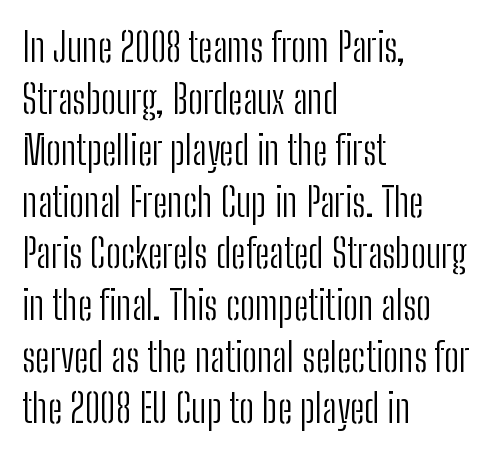
Q: Is the text bold? A: No.
Q: Is the text italic (slanted)? A: No, it is upright.
Q: Is the typeface a serif or a sans-serif typeface? A: Sans-serif.
Q: Is the text underlined? A: No.
Q: How is the paragraph aligned? A: Left-aligned.
Q: Is the spacing between letters normal or unusually wide? A: Normal.
Q: Is the spacing between lines tight, normal or loose? A: Normal.
Q: Width (condensed, normal, or wide)? A: Condensed.
Q: Stroke contrast? A: Low.
Q: x-height? A: Medium.
Q: Monospaced? A: No.
